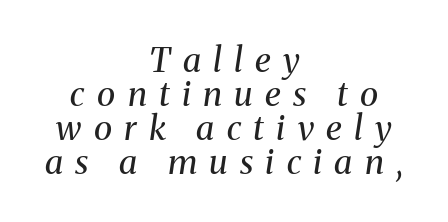
{"serif": "yes", "italic": "yes", "lean": "right", "slant_degrees": 8, "bold": "no", "weight": "regular", "width": "normal", "stroke_contrast": "medium", "x_height": "medium", "monospaced": "no", "underline": "no", "align": "center", "line_spacing": "tight", "line_spacing_ratio": 1.0, "letter_spacing": "wide", "letter_spacing_em": 0.36, "glyph_px": 34}
